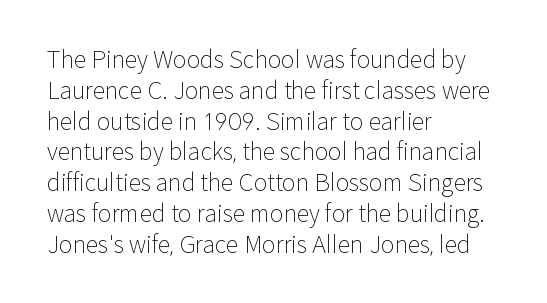
{"italic": "no", "bold": "no", "underline": "no", "align": "left", "line_spacing": "normal", "line_spacing_ratio": 1.34, "letter_spacing": "normal", "letter_spacing_em": 0.0, "glyph_px": 23}
